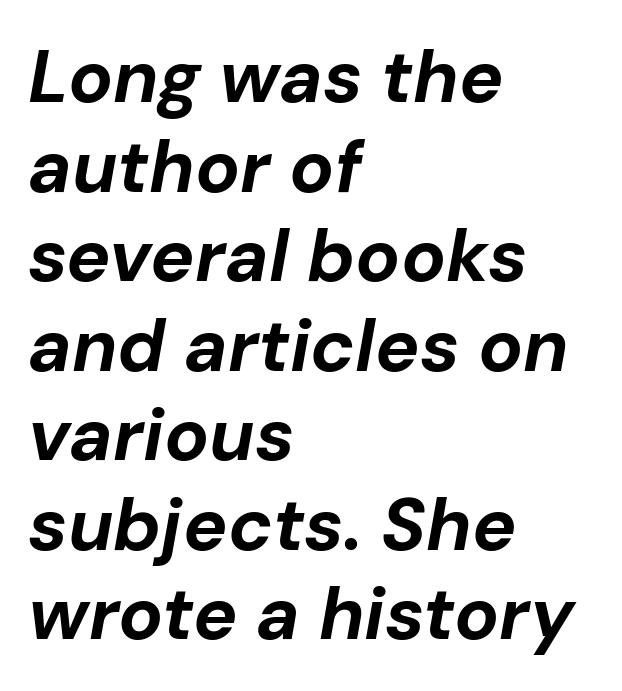
Q: Is the text bold? A: Yes.
Q: Is the text italic (slanted)? A: Yes, it leans right by about 10 degrees.
Q: Is the text underlined? A: No.
Q: How is the paragraph aligned? A: Left-aligned.
Q: Is the spacing between letters normal or unusually wide? A: Normal.
Q: Width (condensed, normal, or wide)? A: Normal.
Q: Stroke contrast? A: Low.
Q: x-height? A: Medium.
Q: Monospaced? A: No.
